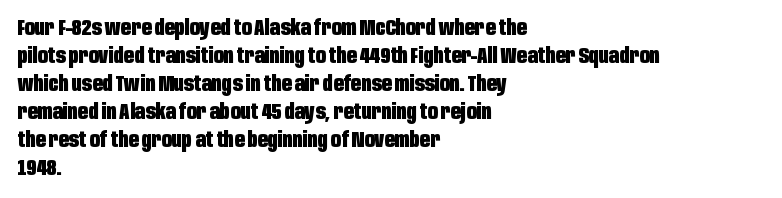
{"italic": "no", "bold": "yes", "underline": "no", "align": "left", "line_spacing": "normal", "line_spacing_ratio": 1.27, "letter_spacing": "normal", "letter_spacing_em": 0.0, "glyph_px": 22}
